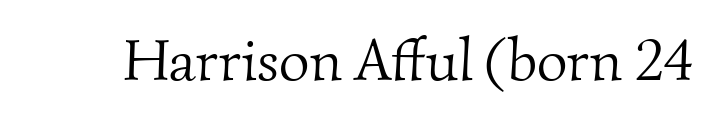
{"serif": "yes", "bold": "no", "weight": "light", "width": "normal", "stroke_contrast": "medium", "x_height": "small", "monospaced": "no", "underline": "no", "letter_spacing": "normal", "letter_spacing_em": 0.0, "glyph_px": 59}
